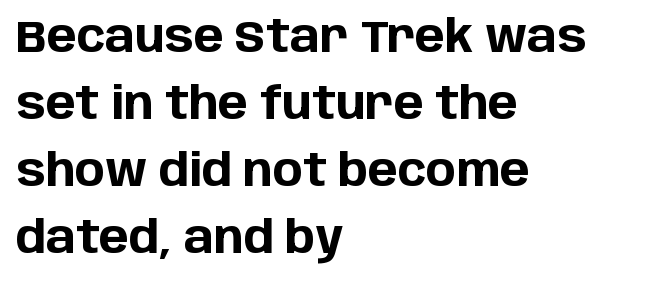
Q: Is the text bold? A: Yes.
Q: Is the text italic (slanted)? A: No, it is upright.
Q: Is the typeface a serif or a sans-serif typeface? A: Sans-serif.
Q: Is the text underlined? A: No.
Q: How is the paragraph aligned? A: Left-aligned.
Q: Is the spacing between letters normal or unusually wide? A: Normal.
Q: Is the spacing between lines tight, normal or loose? A: Normal.
Q: Width (condensed, normal, or wide)? A: Normal.
Q: Stroke contrast? A: Low.
Q: x-height? A: Large.
Q: Monospaced? A: No.
